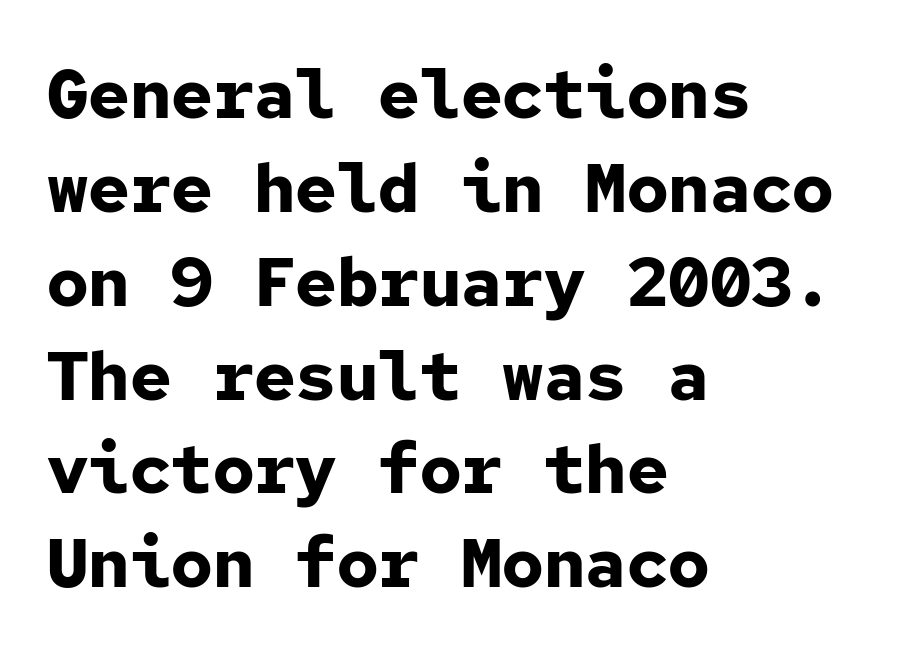
Unmarked baselines from the first word to the last. I'd describe the lettering as bold — thick and assertive. The ragged edge is on the right, which tells us the setting is flush left. Every character here occupies the same horizontal width, giving the sample a typewriter-like rhythm. What kind of face is this? One without serifs — a sans.
